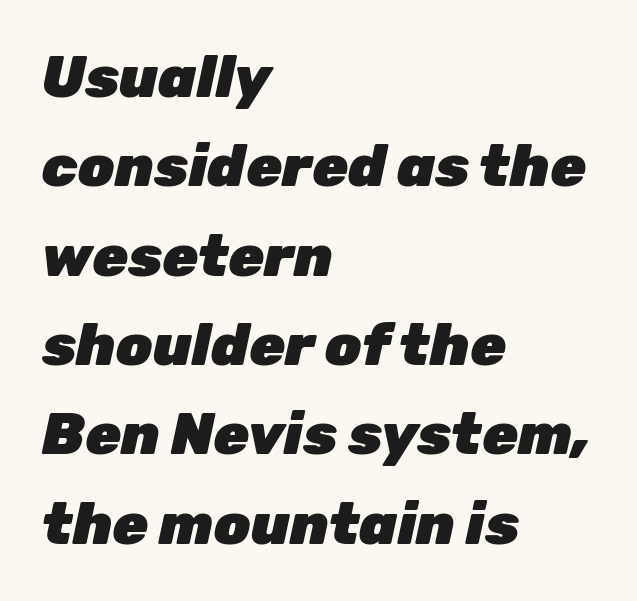
The image shows 58 px heavy type, italic (leaning right); set left-aligned, normal line spacing (1.54x), normal letter spacing, not underlined; low stroke contrast and a medium x-height.
